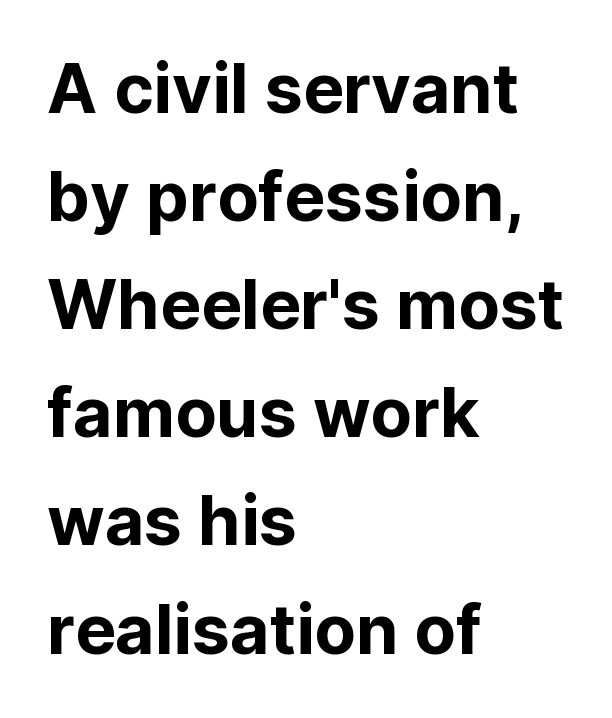
Tracking value appears to be zero — textbook default spacing. Style check: upright. A typesetter would label this face a sans. Character widths vary here, with narrow letters taking less room than wide ones. Anything drawn beneath the words? Only blank space. Alignment: flush left.
